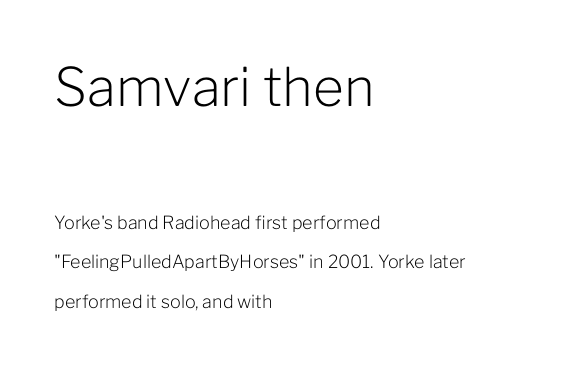
The image shows 53 px light sans-serif type, upright; set left-aligned, loose line spacing (2.17x), normal letter spacing, not underlined; the first (top) block is 2.94x larger; low stroke contrast and a medium x-height.
